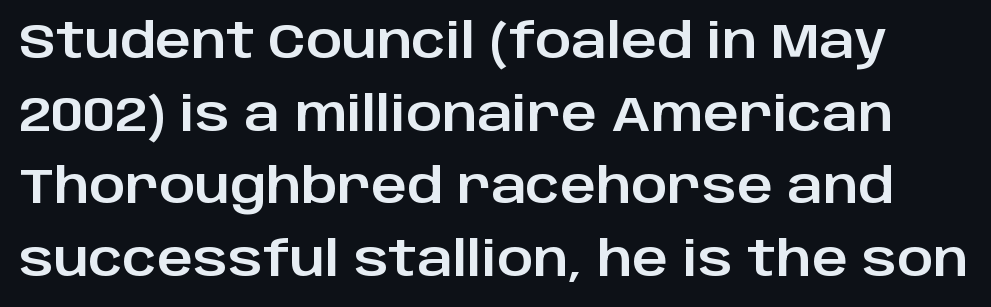
Notice how the stems are strictly vertical — no italics here. Each row of text sits above clean, open space. Each word holds together tightly as a unit, with standard inter-letter gaps. Font category for this specimen: sans-serif.
